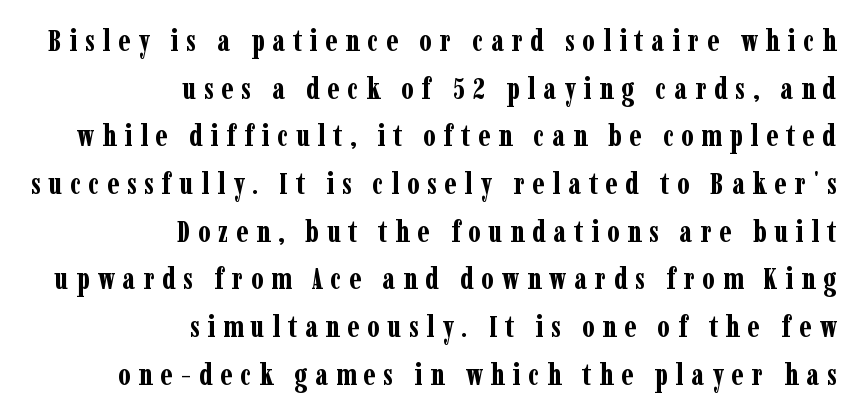
Short note: letters widely spaced. You'd pick this weight for a headline — it's a proper bold. Is there any slant? The stems are plumb. Rule under the text: the space is simply empty.
